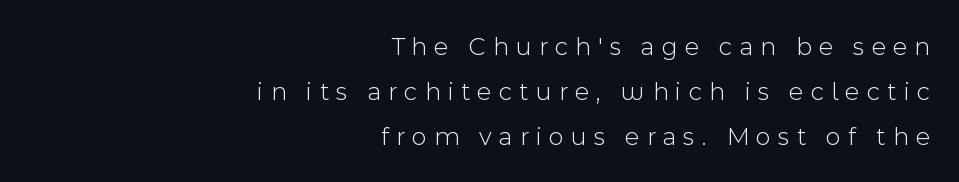
{"italic": "no", "bold": "no", "underline": "no", "align": "right", "line_spacing_ratio": 1.74, "letter_spacing": "wide", "letter_spacing_em": 0.28, "glyph_px": 26}
